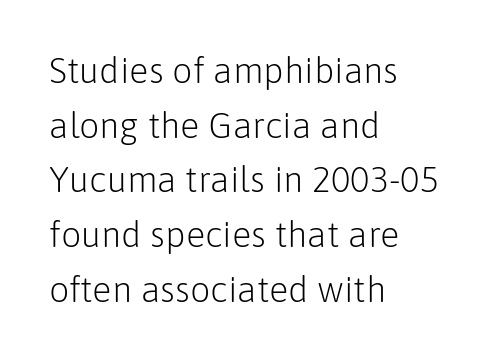
{"serif": "no", "italic": "no", "bold": "no", "weight": "light", "width": "normal", "stroke_contrast": "low", "x_height": "medium", "monospaced": "no", "underline": "no", "align": "left", "line_spacing": "normal", "line_spacing_ratio": 1.52, "letter_spacing": "normal", "letter_spacing_em": 0.0, "glyph_px": 36}
